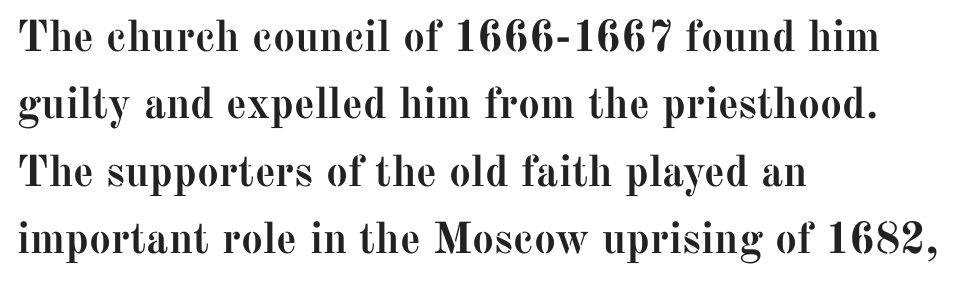
Q: Is the text bold? A: Yes.
Q: Is the text italic (slanted)? A: No, it is upright.
Q: Is the typeface a serif or a sans-serif typeface? A: Serif.
Q: Is the text underlined? A: No.
Q: How is the paragraph aligned? A: Left-aligned.
Q: Is the spacing between letters normal or unusually wide? A: Normal.
Q: Is the spacing between lines tight, normal or loose? A: Normal.
Q: Width (condensed, normal, or wide)? A: Normal.
Q: Stroke contrast? A: Medium.
Q: x-height? A: Medium.
Q: Monospaced? A: No.
